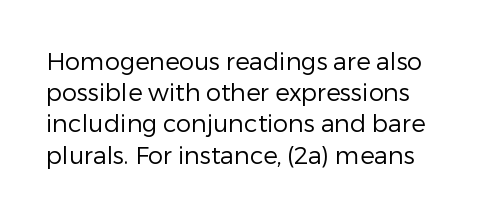
Q: Is the text bold? A: No.
Q: Is the text italic (slanted)? A: No, it is upright.
Q: Is the text underlined? A: No.
Q: Is the spacing between letters normal or unusually wide? A: Normal.
Q: Is the spacing between lines tight, normal or loose? A: Normal.
